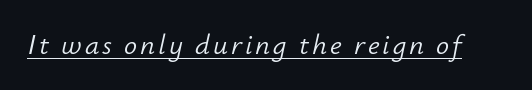
The axis of the letterforms is tilted away from vertical. Beneath each row of characters lies a ruled line. Is the type heavy? It reads as light-to-regular instead. You could not count columns in this text — the font is proportionally spaced.
